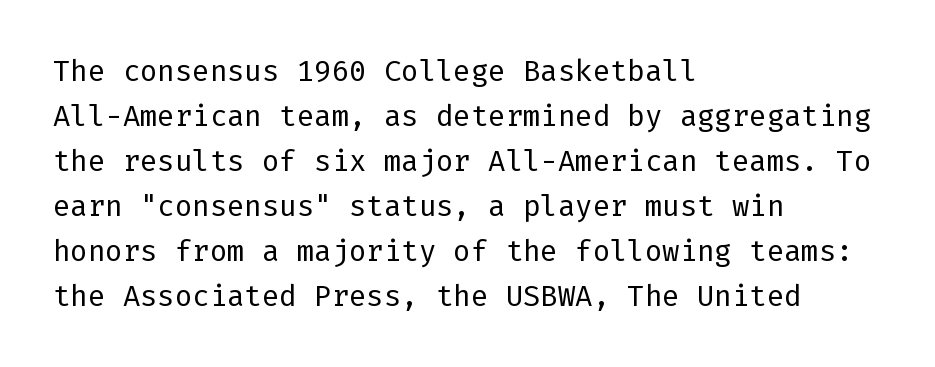
Q: Is the text bold? A: No.
Q: Is the text italic (slanted)? A: No, it is upright.
Q: Is the typeface a serif or a sans-serif typeface? A: Sans-serif.
Q: Is the text underlined? A: No.
Q: How is the paragraph aligned? A: Left-aligned.
Q: Is the spacing between letters normal or unusually wide? A: Normal.
Q: Is the spacing between lines tight, normal or loose? A: Normal.
Q: Width (condensed, normal, or wide)? A: Normal.
Q: Stroke contrast? A: Low.
Q: x-height? A: Medium.
